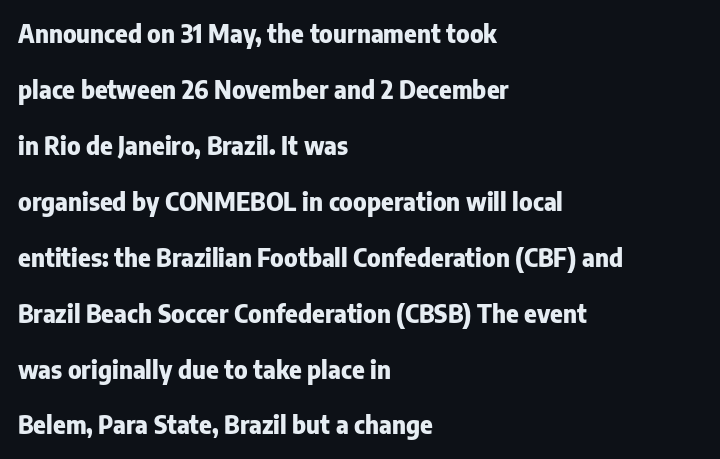
{"italic": "no", "bold": "yes", "underline": "no", "align": "left", "line_spacing": "loose", "line_spacing_ratio": 2.33, "letter_spacing": "normal", "letter_spacing_em": 0.0, "glyph_px": 24}
